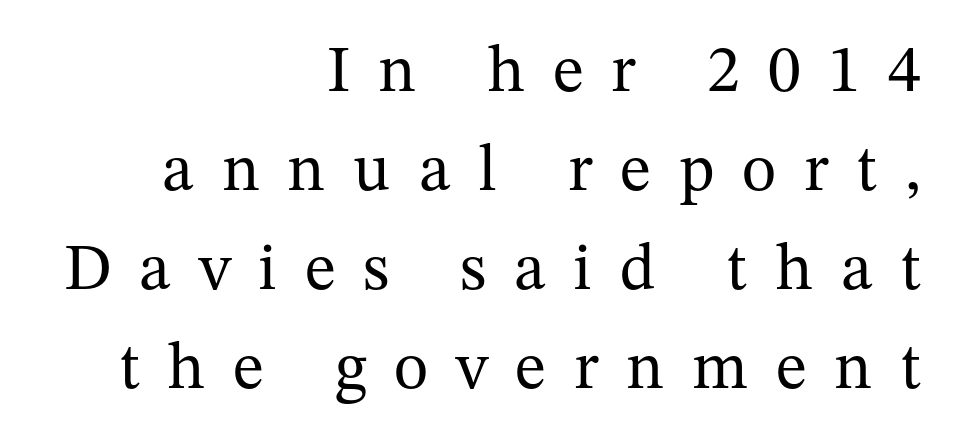
Q: Is the text bold? A: No.
Q: Is the text italic (slanted)? A: No, it is upright.
Q: Is the typeface a serif or a sans-serif typeface? A: Serif.
Q: Is the text underlined? A: No.
Q: How is the paragraph aligned? A: Right-aligned.
Q: Is the spacing between letters normal or unusually wide? A: Unusually wide.
Q: Is the spacing between lines tight, normal or loose? A: Normal.
Q: Width (condensed, normal, or wide)? A: Normal.
Q: Stroke contrast? A: Medium.
Q: x-height? A: Medium.
Q: Monospaced? A: No.
